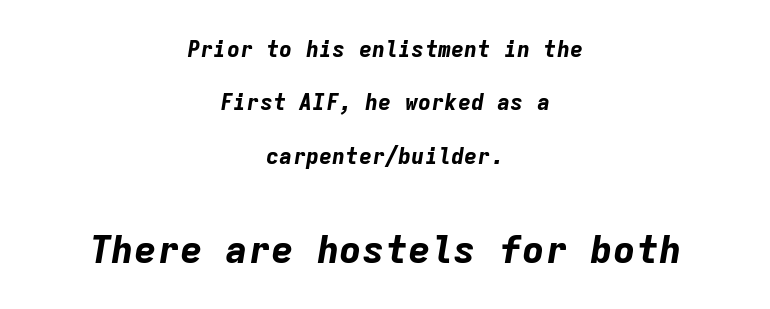
{"italic": "yes", "lean": "right", "slant_degrees": 9, "bold": "yes", "weight": "bold", "width": "normal", "stroke_contrast": "low", "x_height": "medium", "monospaced": "yes", "underline": "no", "align": "center", "line_spacing": "loose", "line_spacing_ratio": 2.43, "letter_spacing": "normal", "letter_spacing_em": 0.0, "larger_block": "second", "size_ratio": 1.73, "glyph_px": 38}
